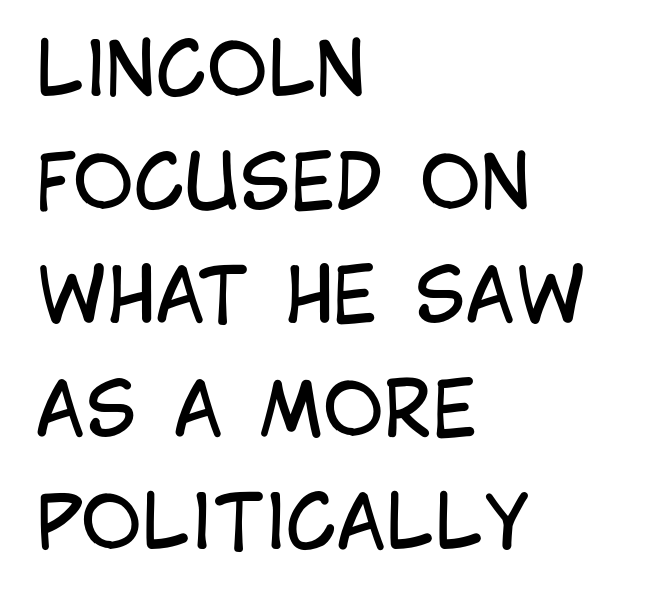
Alignment: flush left. Descenders are the only things crossing below the line. Ink coverage per letter is moderate at most. Whoever set this chose a conventional vertical rhythm.
